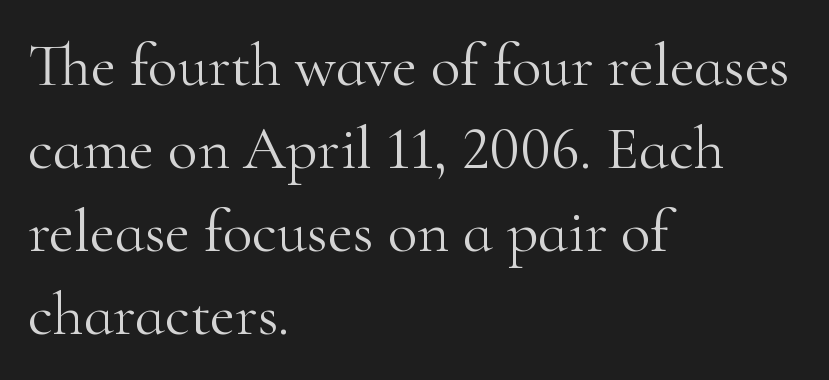
{"serif": "yes", "italic": "no", "bold": "no", "weight": "light", "width": "normal", "stroke_contrast": "high", "x_height": "small", "monospaced": "no", "underline": "no", "align": "left", "line_spacing": "normal", "line_spacing_ratio": 1.36, "letter_spacing": "normal", "letter_spacing_em": 0.0, "glyph_px": 61}
